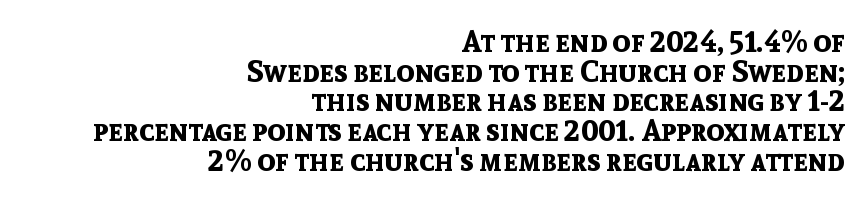
{"serif": "no", "italic": "no", "bold": "yes", "weight": "bold", "width": "normal", "x_height": "medium", "monospaced": "no", "underline": "no", "align": "right", "line_spacing": "tight", "line_spacing_ratio": 0.99, "letter_spacing": "normal", "letter_spacing_em": 0.0, "glyph_px": 30}
